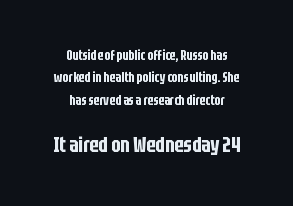
{"italic": "no", "underline": "no", "align": "center", "line_spacing": "normal", "line_spacing_ratio": 1.59, "letter_spacing": "normal", "letter_spacing_em": 0.0, "larger_block": "second", "size_ratio": 1.57, "glyph_px": 22}
